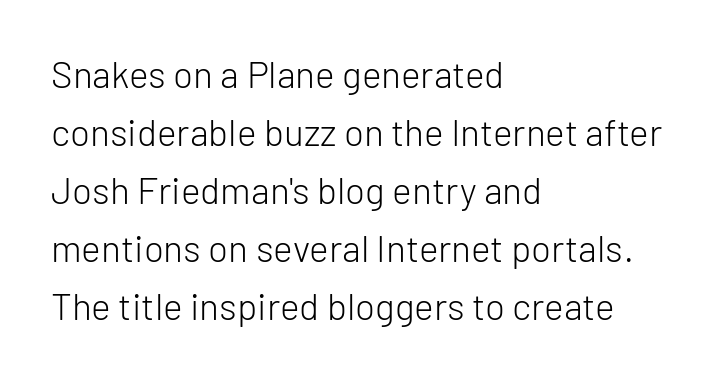
Q: Is the text bold? A: No.
Q: Is the text italic (slanted)? A: No, it is upright.
Q: Is the typeface a serif or a sans-serif typeface? A: Sans-serif.
Q: Is the text underlined? A: No.
Q: How is the paragraph aligned? A: Left-aligned.
Q: Is the spacing between letters normal or unusually wide? A: Normal.
Q: Is the spacing between lines tight, normal or loose? A: Normal.
Q: Width (condensed, normal, or wide)? A: Normal.
Q: Stroke contrast? A: Low.
Q: x-height? A: Medium.
Q: Monospaced? A: No.
